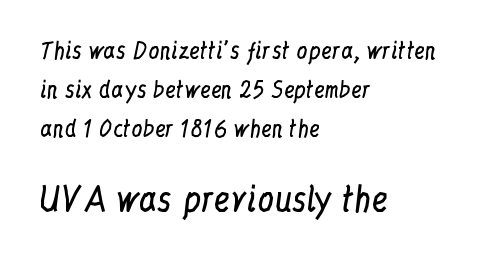
{"serif": "yes", "bold": "no", "weight": "regular", "width": "condensed", "stroke_contrast": "low", "x_height": "medium", "monospaced": "no", "underline": "no", "align": "left", "line_spacing_ratio": 1.77, "letter_spacing": "normal", "letter_spacing_em": 0.0, "larger_block": "second", "size_ratio": 1.5, "glyph_px": 33}
